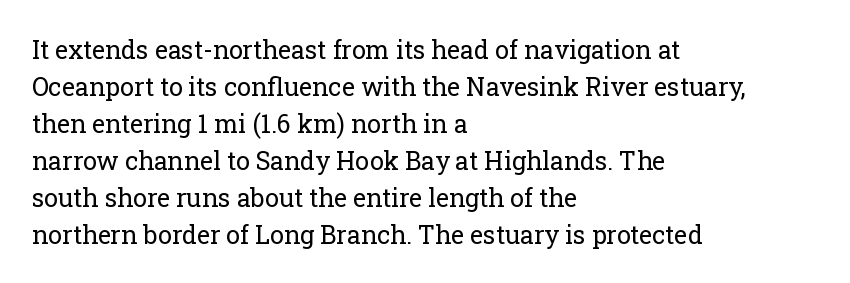
Q: Is the text bold? A: No.
Q: Is the text italic (slanted)? A: No, it is upright.
Q: Is the text underlined? A: No.
Q: How is the paragraph aligned? A: Left-aligned.
Q: Is the spacing between letters normal or unusually wide? A: Normal.
Q: Is the spacing between lines tight, normal or loose? A: Normal.
